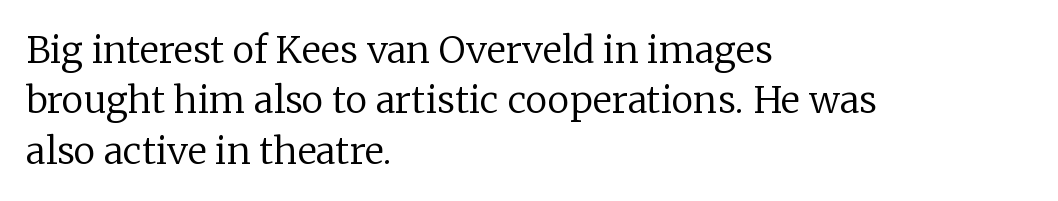
Q: Is the text bold? A: No.
Q: Is the text italic (slanted)? A: No, it is upright.
Q: Is the typeface a serif or a sans-serif typeface? A: Serif.
Q: Is the text underlined? A: No.
Q: How is the paragraph aligned? A: Left-aligned.
Q: Is the spacing between letters normal or unusually wide? A: Normal.
Q: Is the spacing between lines tight, normal or loose? A: Normal.
Q: Width (condensed, normal, or wide)? A: Normal.
Q: Stroke contrast? A: Low.
Q: x-height? A: Medium.
Q: Monospaced? A: No.
